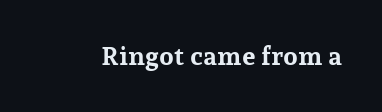
The image shows 26 px bold type, upright; set normal letter spacing, not underlined.
